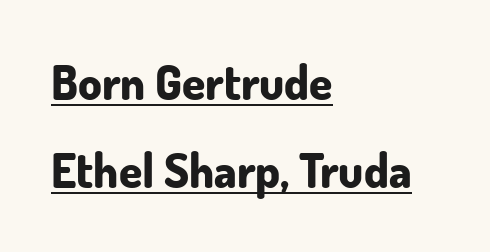
A typesetter would call this zero additional tracking. Is this a sans? Yes — the strokes have no serifs. The passage shown is emphatically bold. Emphasis is given by a line drawn under the lettering.
